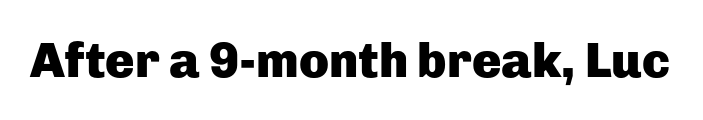
The image shows 49 px heavy sans-serif type, upright; set normal letter spacing, not underlined; low stroke contrast and a medium x-height.
